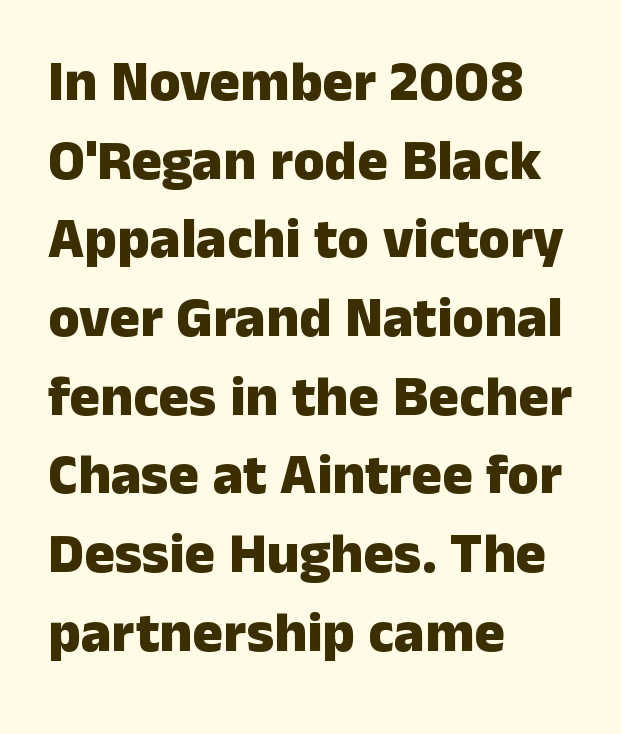
Q: Is the text bold? A: Yes.
Q: Is the text italic (slanted)? A: No, it is upright.
Q: Is the typeface a serif or a sans-serif typeface? A: Sans-serif.
Q: Is the text underlined? A: No.
Q: How is the paragraph aligned? A: Left-aligned.
Q: Is the spacing between letters normal or unusually wide? A: Normal.
Q: Is the spacing between lines tight, normal or loose? A: Normal.
Q: Width (condensed, normal, or wide)? A: Normal.
Q: Stroke contrast? A: Low.
Q: x-height? A: Medium.
Q: Monospaced? A: No.
